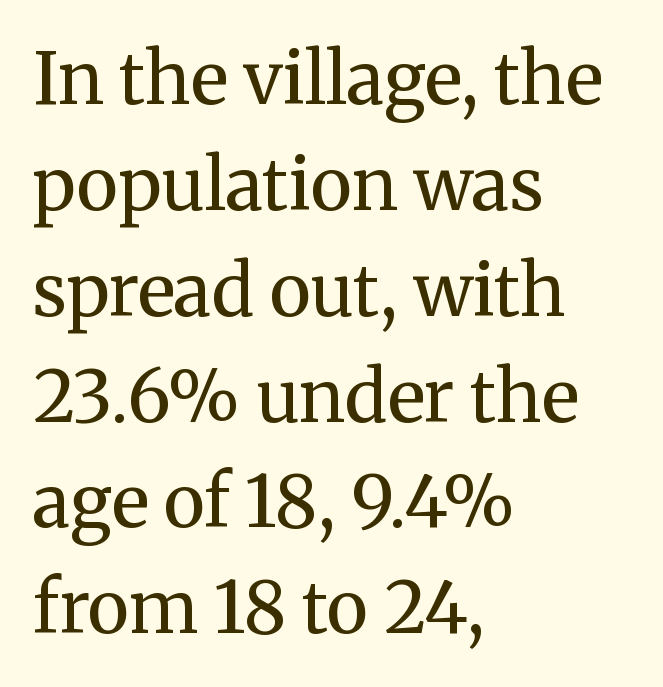
The image shows 72 px regular-weight serif type, upright; set left-aligned, normal line spacing (1.47x), normal letter spacing, not underlined; medium stroke contrast and a medium x-height.
